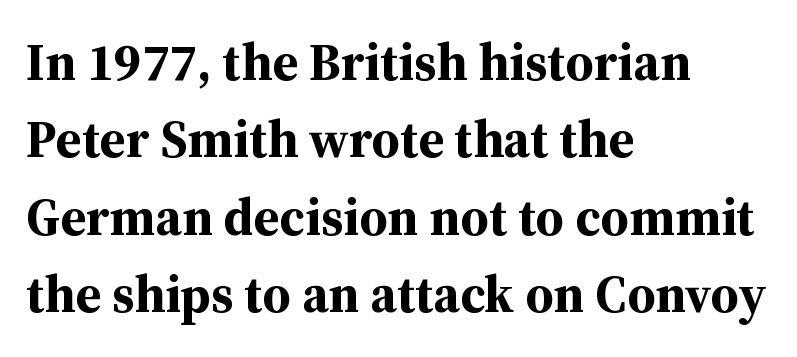
{"serif": "yes", "italic": "no", "bold": "yes", "weight": "bold", "width": "normal", "stroke_contrast": "medium", "x_height": "medium", "monospaced": "no", "underline": "no", "align": "left", "line_spacing": "normal", "line_spacing_ratio": 1.49, "letter_spacing": "normal", "letter_spacing_em": 0.0, "glyph_px": 52}
